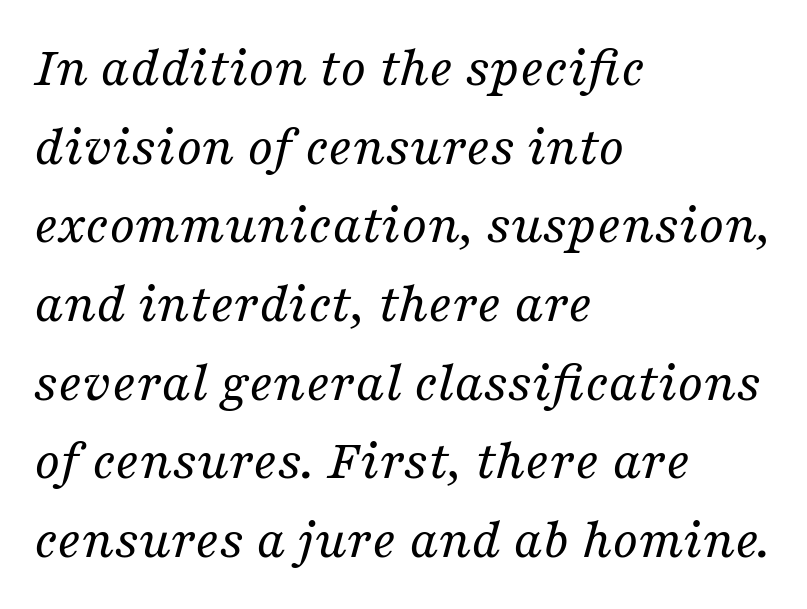
{"serif": "yes", "italic": "yes", "lean": "right", "slant_degrees": 16, "bold": "no", "weight": "regular", "width": "normal", "stroke_contrast": "medium", "x_height": "medium", "monospaced": "no", "underline": "no", "align": "left", "line_spacing": "normal", "line_spacing_ratio": 1.38, "letter_spacing": "normal", "letter_spacing_em": 0.0, "glyph_px": 57}
